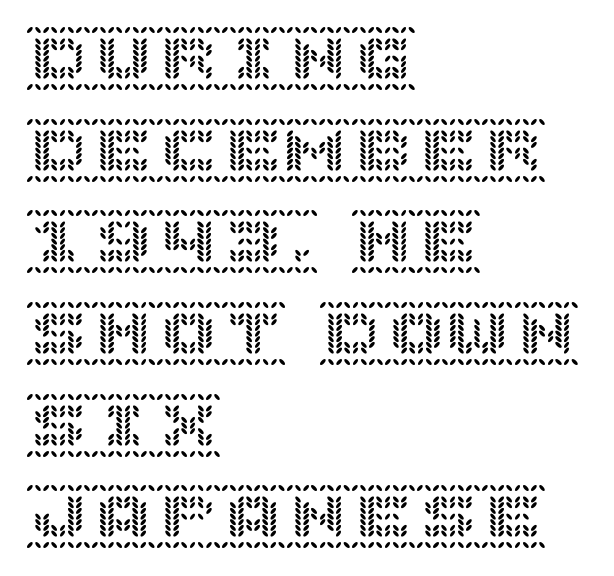
Q: Is the text italic (slanted)? A: No, it is upright.
Q: Is the text underlined? A: No.
Q: How is the paragraph aligned? A: Left-aligned.
Q: Is the spacing between letters normal or unusually wide? A: Normal.
Q: Is the spacing between lines tight, normal or loose? A: Normal.
Q: Width (condensed, normal, or wide)? A: Normal.
Q: x-height? A: Large.
